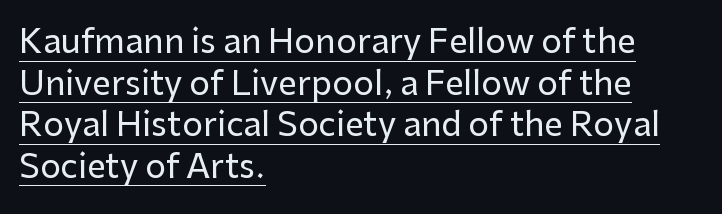
Q: Is the text italic (slanted)? A: No, it is upright.
Q: Is the typeface a serif or a sans-serif typeface? A: Sans-serif.
Q: Is the text underlined? A: Yes.
Q: How is the paragraph aligned? A: Left-aligned.
Q: Is the spacing between letters normal or unusually wide? A: Normal.
Q: Is the spacing between lines tight, normal or loose? A: Normal.
Q: Width (condensed, normal, or wide)? A: Normal.
Q: Stroke contrast? A: Low.
Q: x-height? A: Medium.
Q: Monospaced? A: No.
